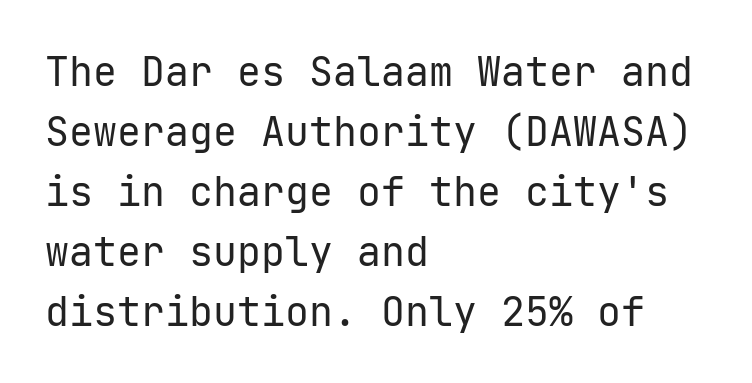
Q: Is the text bold? A: No.
Q: Is the text italic (slanted)? A: No, it is upright.
Q: Is the typeface a serif or a sans-serif typeface? A: Sans-serif.
Q: Is the text underlined? A: No.
Q: How is the paragraph aligned? A: Left-aligned.
Q: Is the spacing between letters normal or unusually wide? A: Normal.
Q: Is the spacing between lines tight, normal or loose? A: Normal.
Q: Width (condensed, normal, or wide)? A: Normal.
Q: Stroke contrast? A: Low.
Q: x-height? A: Medium.
